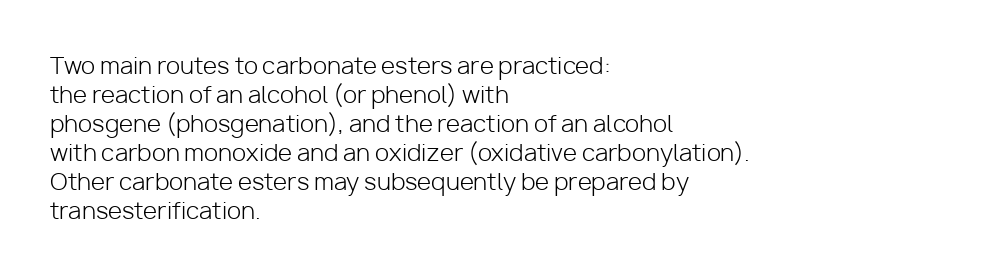
{"italic": "no", "bold": "no", "underline": "no", "align": "left", "line_spacing": "normal", "line_spacing_ratio": 1.26, "letter_spacing": "normal", "letter_spacing_em": 0.0, "glyph_px": 23}
